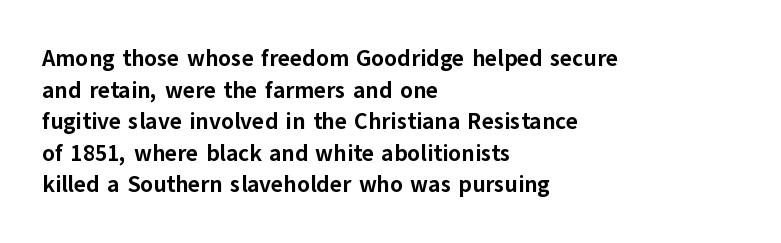
Q: Is the text bold? A: Yes.
Q: Is the text italic (slanted)? A: No, it is upright.
Q: Is the text underlined? A: No.
Q: How is the paragraph aligned? A: Left-aligned.
Q: Is the spacing between letters normal or unusually wide? A: Normal.
Q: Is the spacing between lines tight, normal or loose? A: Normal.
